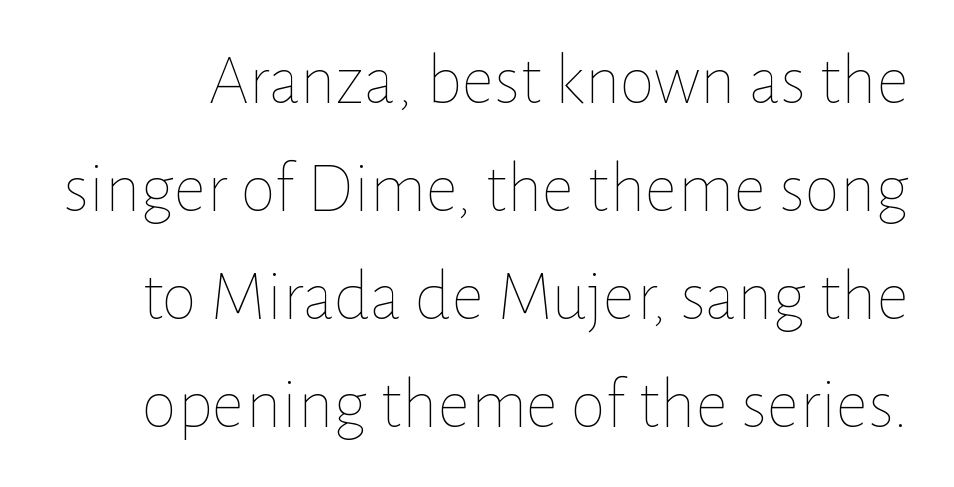
The image shows 72 px thin type, upright; set normal line spacing (1.5x), normal letter spacing, not underlined; low stroke contrast and a medium x-height.
